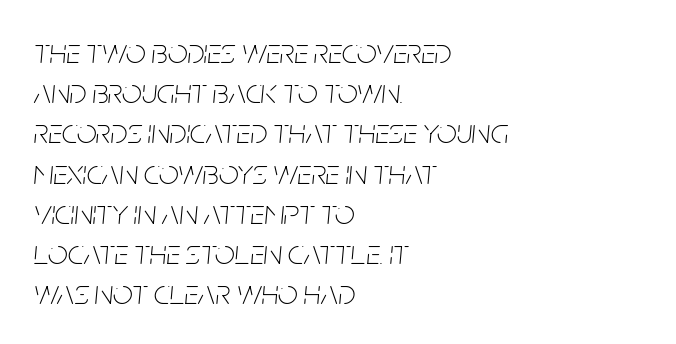
Summary of weight: not heavy and not bold. What stands out about the letter spacing? Nothing — it is the standard amount. Would a proofreader flag this as italicized? Yes. Looks like regular typesetting: each glyph gets only the width it needs.
